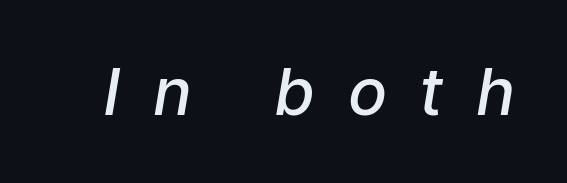
{"serif": "no", "bold": "semi", "weight": "semibold", "width": "normal", "stroke_contrast": "low", "x_height": "medium", "monospaced": "no", "underline": "no", "letter_spacing": "wide", "letter_spacing_em": 0.5, "glyph_px": 65}
